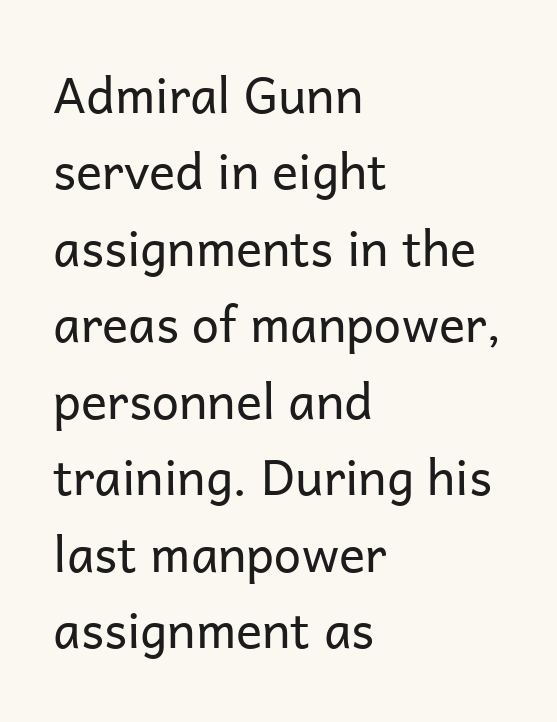
{"serif": "no", "italic": "no", "bold": "no", "weight": "regular", "width": "normal", "stroke_contrast": "low", "x_height": "medium", "monospaced": "no", "underline": "no", "align": "left", "line_spacing": "normal", "line_spacing_ratio": 1.56, "letter_spacing": "normal", "letter_spacing_em": 0.0, "glyph_px": 49}
